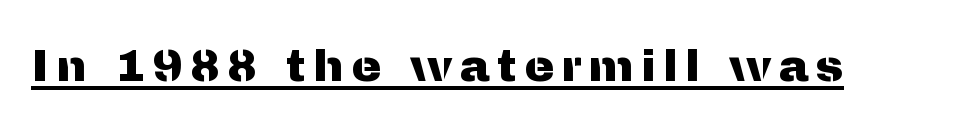
The image shows 45 px sans-serif type, upright; set underlined; medium stroke contrast and a medium x-height.
